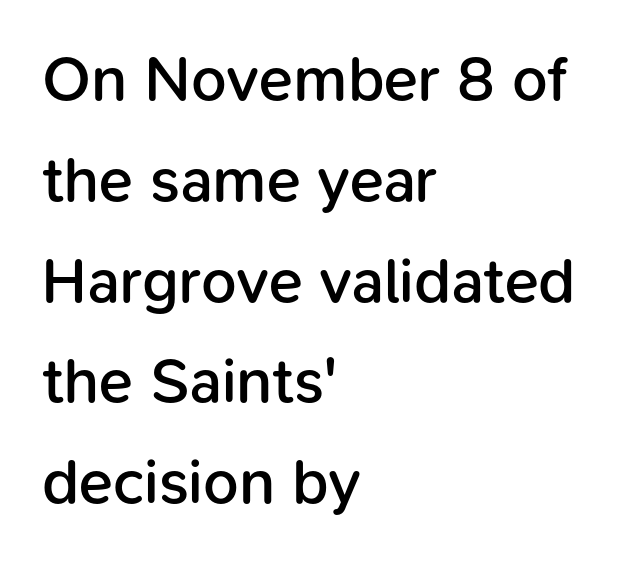
Q: Is the text bold? A: Semi-bold.
Q: Is the text italic (slanted)? A: No, it is upright.
Q: Is the typeface a serif or a sans-serif typeface? A: Sans-serif.
Q: Is the text underlined? A: No.
Q: How is the paragraph aligned? A: Left-aligned.
Q: Is the spacing between letters normal or unusually wide? A: Normal.
Q: Is the spacing between lines tight, normal or loose? A: Normal.
Q: Width (condensed, normal, or wide)? A: Normal.
Q: Stroke contrast? A: Low.
Q: x-height? A: Medium.
Q: Monospaced? A: No.
